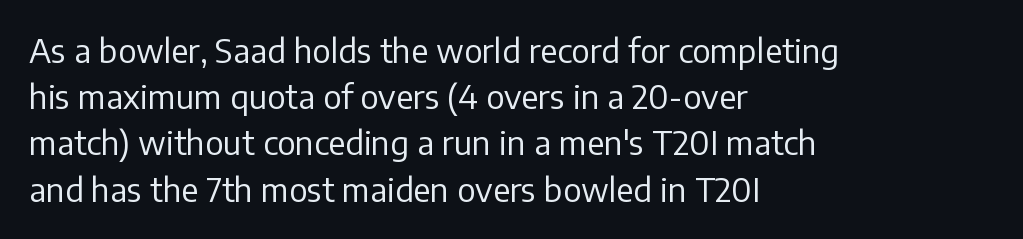
Q: Is the text bold? A: No.
Q: Is the text italic (slanted)? A: No, it is upright.
Q: Is the typeface a serif or a sans-serif typeface? A: Sans-serif.
Q: Is the text underlined? A: No.
Q: How is the paragraph aligned? A: Left-aligned.
Q: Is the spacing between letters normal or unusually wide? A: Normal.
Q: Is the spacing between lines tight, normal or loose? A: Normal.
Q: Width (condensed, normal, or wide)? A: Normal.
Q: Stroke contrast? A: Low.
Q: x-height? A: Medium.
Q: Monospaced? A: No.
